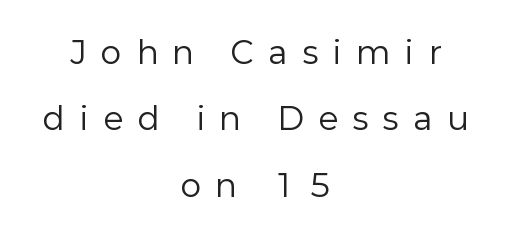
The image shows 31 px regular-weight sans-serif type, upright; set centered, loose line spacing (2.14x), unusually wide letter spacing (+0.49 em), not underlined; low stroke contrast and a medium x-height.
